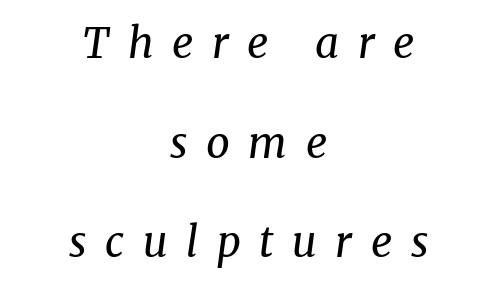
The image shows 42 px regular-weight serif type, italic (leaning right); set centered, loose line spacing (2.37x), unusually wide letter spacing (+0.44 em), not underlined; medium stroke contrast and a medium x-height.
